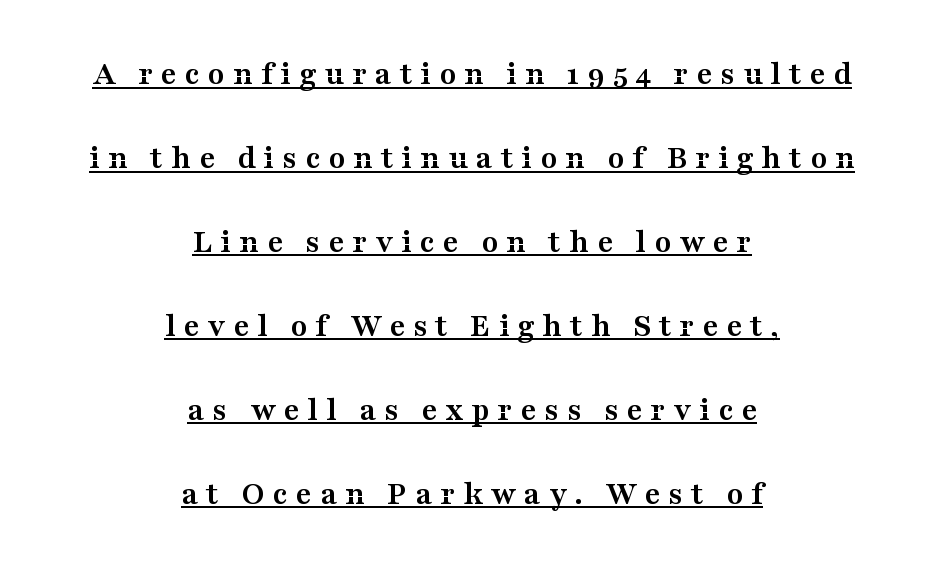
These lines are rendered in a variable-pitch font. The letters stand upright; this is a roman face. You could only call the tracking loose — the letters float apart. The type family on display is of the serif kind. The face used here appears with an underline applied.
